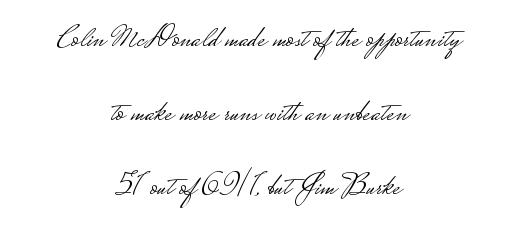
Beneath every word, the page is bare. The typesetting does not lean heavy: it is not bold. The vertical gap from one line to the next is large. The rendering uses natural spacing where letterforms have individual widths. The letters sit at their default tracking, neither squeezed nor spread.
